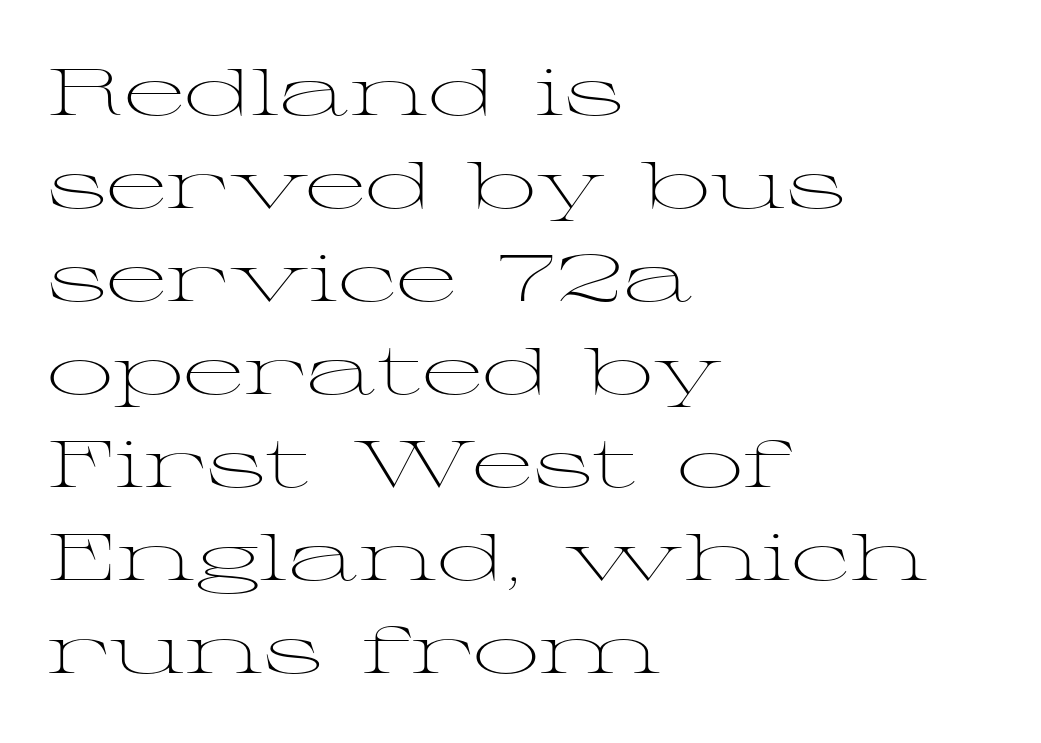
{"serif": "yes", "italic": "no", "bold": "no", "weight": "light", "width": "wide", "stroke_contrast": "medium", "x_height": "medium", "monospaced": "no", "underline": "no", "align": "left", "line_spacing": "normal", "line_spacing_ratio": 1.41, "letter_spacing": "normal", "letter_spacing_em": 0.0, "glyph_px": 66}
